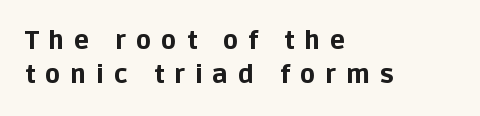
Line starts are locked; line ends wander. Display-style spreading of the glyphs; the letterfit is very open. The strip under each line holds only bare page. Stroke thickness is high; the sample reads as a true bold. The line-height multiplier appears to be the usual default.
